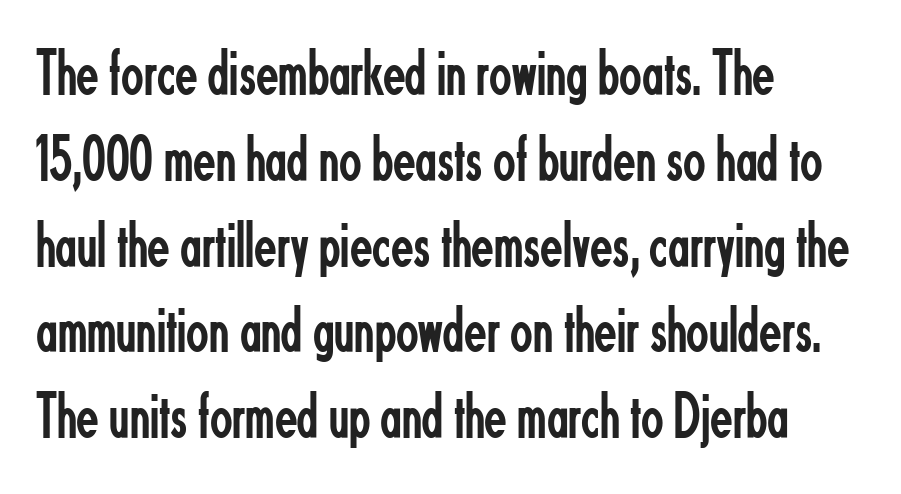
These lines are composed in type without serifs. Rule under the text: the space is simply empty. The passage shown stacks its lines at a standard gap. Students, note that the glyphs here touch the page at normal intervals.
